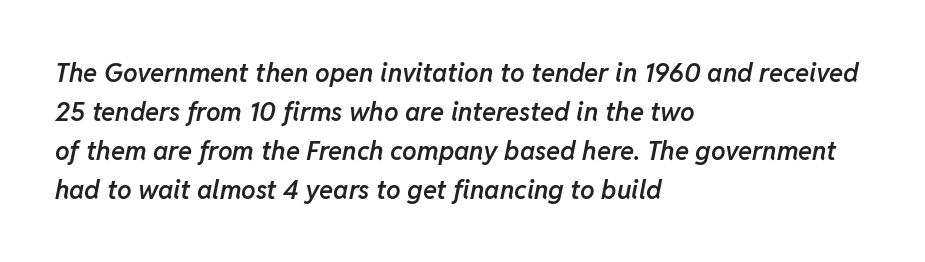
Every character sits at an angle, as italics do. Every row of glyphs begins at an identical x-position on the left. Honestly, there is no underline to notice here at all. Line spacing here is normal.
